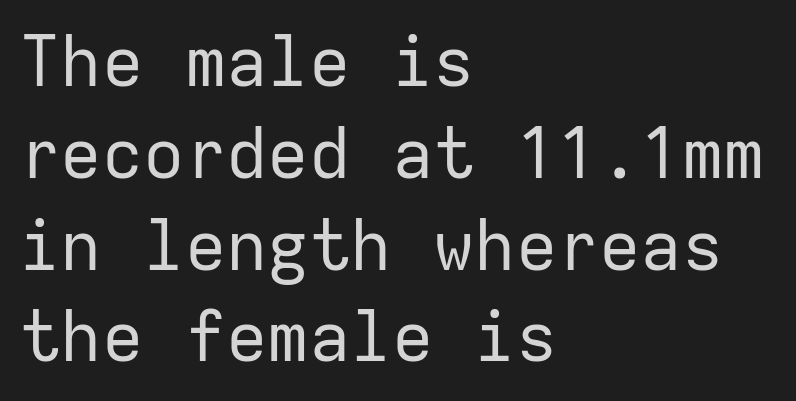
The letters march in equal steps, a hallmark of fixed-pitch type. Unmarked baselines from the first word to the last. Casual observation: everything's shoved over to the left. On a weight scale, this lands at 450 or below. Posture: upright roman.
